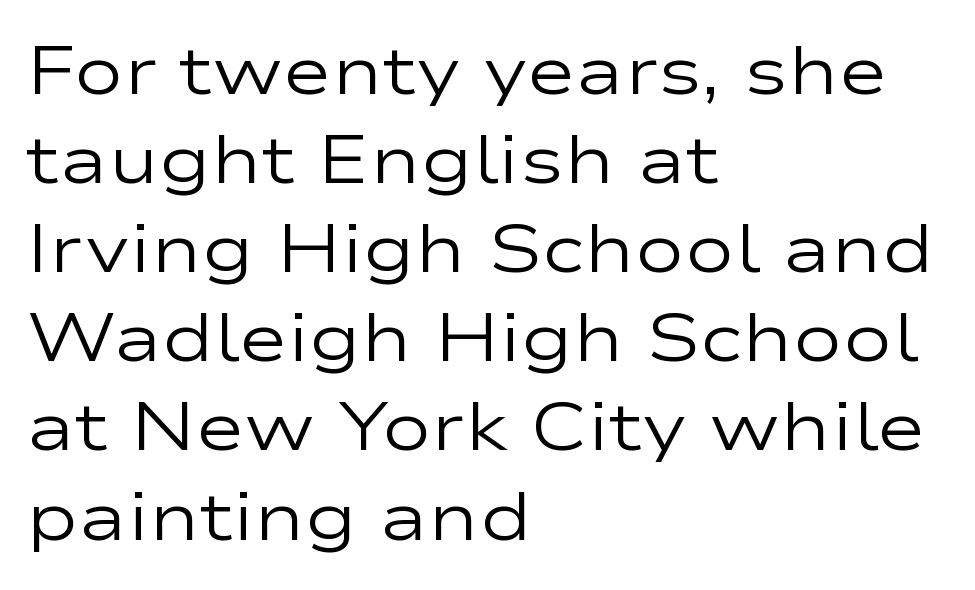
Q: Is the text bold? A: No.
Q: Is the text italic (slanted)? A: No, it is upright.
Q: Is the typeface a serif or a sans-serif typeface? A: Sans-serif.
Q: Is the text underlined? A: No.
Q: How is the paragraph aligned? A: Left-aligned.
Q: Is the spacing between letters normal or unusually wide? A: Normal.
Q: Is the spacing between lines tight, normal or loose? A: Normal.
Q: Width (condensed, normal, or wide)? A: Wide.
Q: Stroke contrast? A: Low.
Q: x-height? A: Medium.
Q: Monospaced? A: No.
